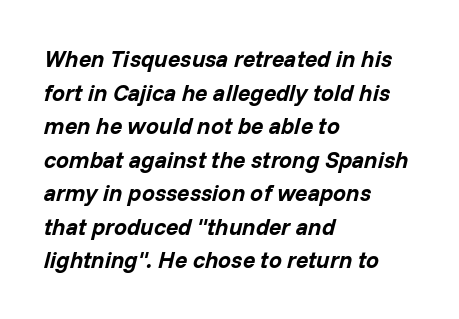
{"italic": "yes", "lean": "right", "slant_degrees": 14, "bold": "yes", "underline": "no", "align": "left", "line_spacing": "normal", "line_spacing_ratio": 1.46, "letter_spacing": "normal", "letter_spacing_em": 0.0, "glyph_px": 23}
